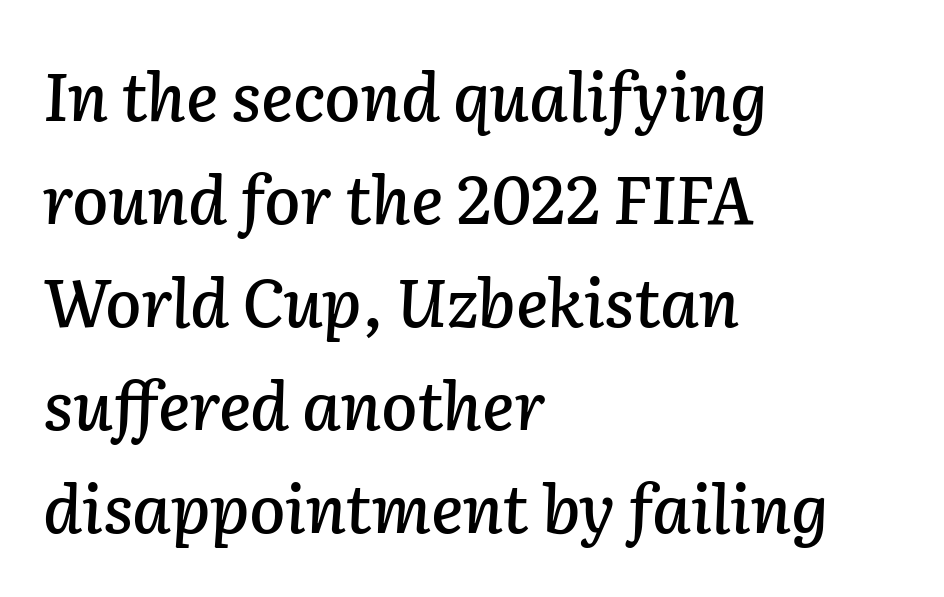
The image shows 66 px text type, italic (leaning right); set left-aligned, normal line spacing (1.56x), normal letter spacing, not underlined; low stroke contrast and a medium x-height.
